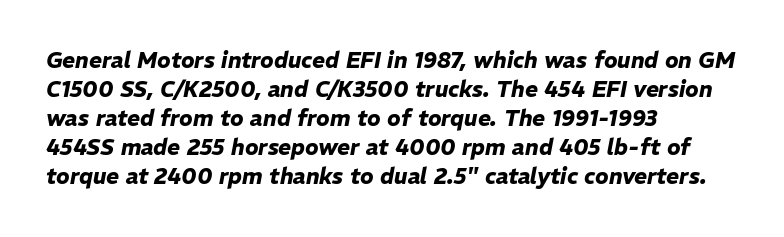
Q: Is the text bold? A: Yes.
Q: Is the text italic (slanted)? A: Yes, it leans right by about 11 degrees.
Q: Is the text underlined? A: No.
Q: How is the paragraph aligned? A: Left-aligned.
Q: Is the spacing between letters normal or unusually wide? A: Normal.
Q: Is the spacing between lines tight, normal or loose? A: Normal.
